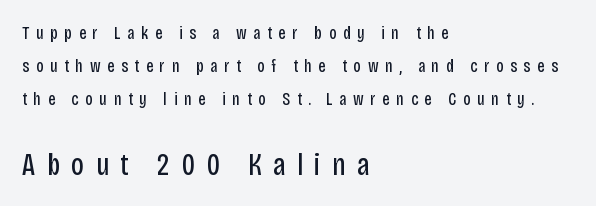
Here the glyphs are tracked loosely, breaking word shapes into spaced letters. Character widths vary here, with narrow letters taking less room than wide ones. The setting favours the left margin, as ordinary paragraphs usually do. Scale increases going downward across the two blocks. Bare-footed words on every line. Posture: straight, roman, zero tilt.
